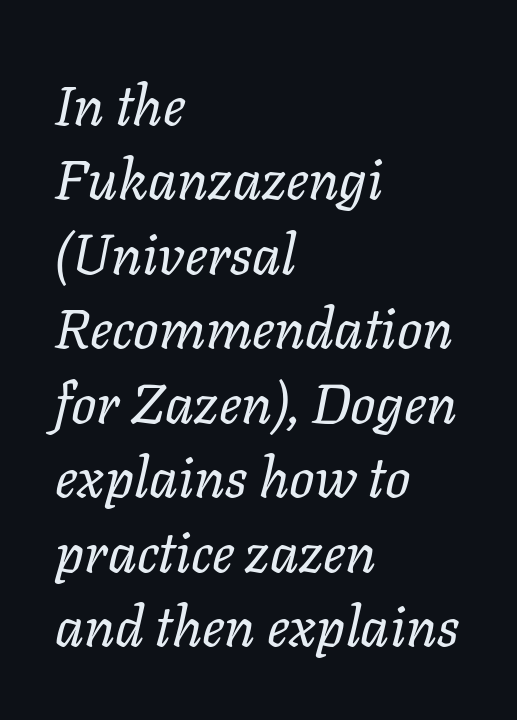
Q: Is the text bold? A: No.
Q: Is the text italic (slanted)? A: Yes, it leans right by about 11 degrees.
Q: Is the text underlined? A: No.
Q: How is the paragraph aligned? A: Left-aligned.
Q: Is the spacing between letters normal or unusually wide? A: Normal.
Q: Is the spacing between lines tight, normal or loose? A: Normal.
Q: Width (condensed, normal, or wide)? A: Normal.
Q: Stroke contrast? A: Low.
Q: x-height? A: Medium.
Q: Monospaced? A: No.
